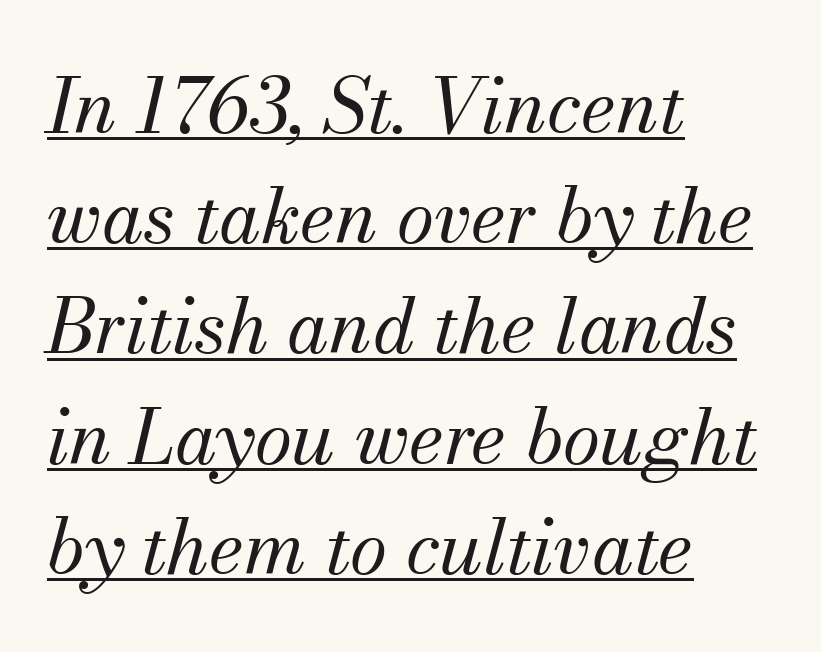
{"serif": "yes", "italic": "yes", "lean": "right", "slant_degrees": 13, "bold": "no", "weight": "regular", "width": "normal", "stroke_contrast": "medium", "x_height": "small", "monospaced": "no", "underline": "yes", "align": "left", "line_spacing": "normal", "line_spacing_ratio": 1.45, "letter_spacing": "normal", "letter_spacing_em": 0.0, "glyph_px": 76}
